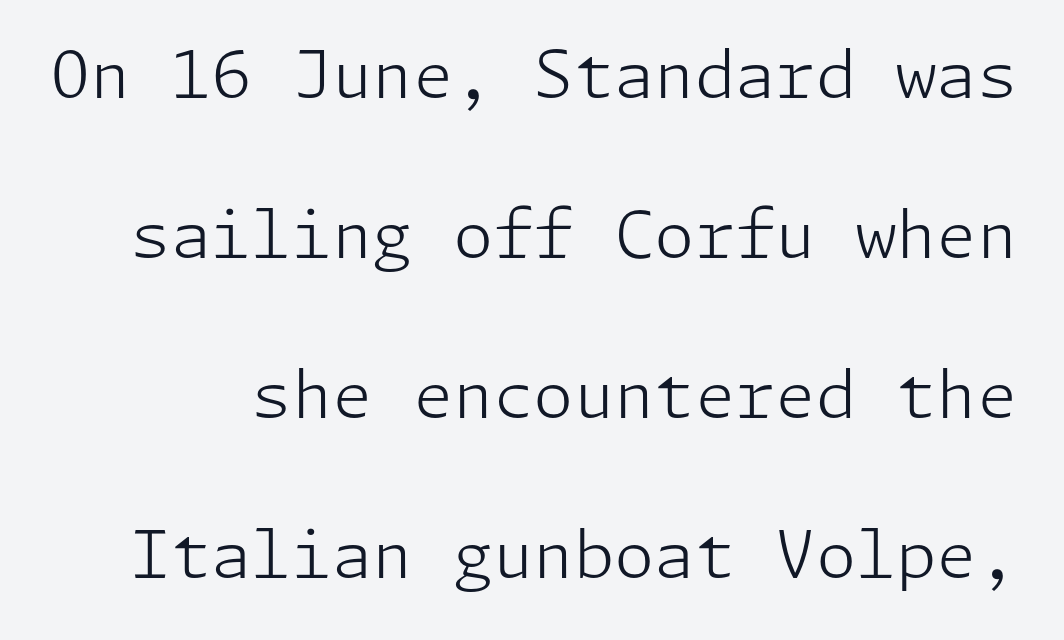
Posture: straight, roman, zero tilt. Between one letter and the next there's only the usual sliver of space. Type without underlining. The strokes are not fattened; the text isn't bold.
